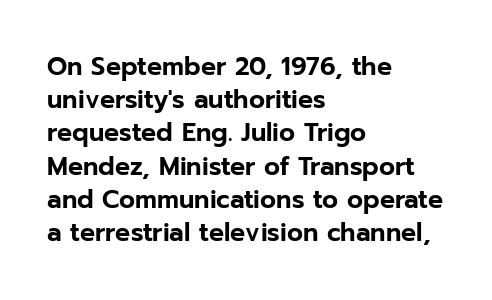
Students, observe: this is what conventionally led text looks like. Look at the tracking — it's just the regular setting, nothing added. The paragraph has a hard left edge and a soft right edge. Check under the words: just untouched page. The lettering holds an erect, upright posture throughout.
